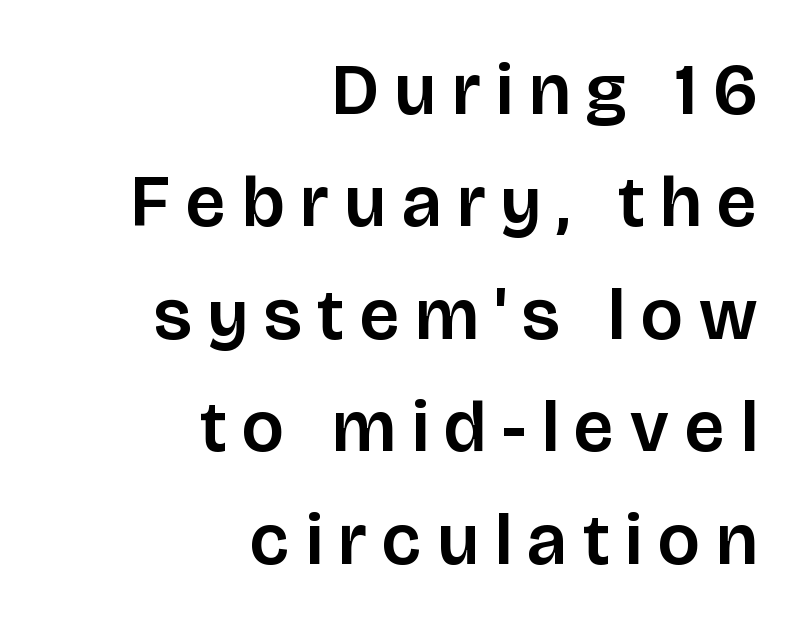
The image shows 73 px sans-serif type, upright; set right-aligned, normal line spacing (1.54x), unusually wide letter spacing (+0.22 em), not underlined; low stroke contrast and a large x-height.
